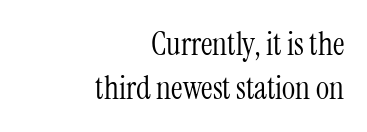
The image shows 32 px light, condensed serif type, upright; set right-aligned, normal line spacing (1.37x), normal letter spacing, not underlined; medium stroke contrast and a medium x-height.
